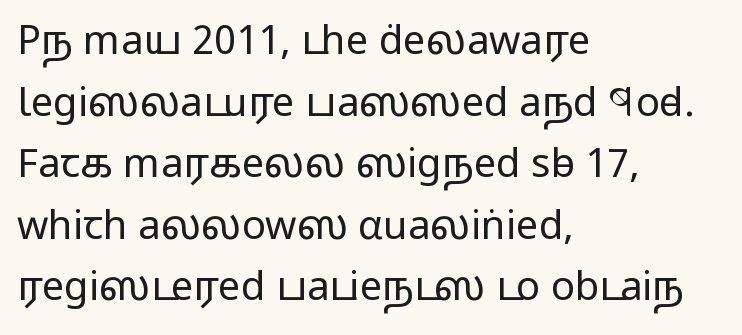
Q: Is the text bold? A: No.
Q: Is the text italic (slanted)? A: No, it is upright.
Q: Is the typeface a serif or a sans-serif typeface? A: Sans-serif.
Q: Is the text underlined? A: No.
Q: How is the paragraph aligned? A: Left-aligned.
Q: Is the spacing between letters normal or unusually wide? A: Normal.
Q: Is the spacing between lines tight, normal or loose? A: Normal.
Q: Width (condensed, normal, or wide)? A: Wide.
Q: Stroke contrast? A: Low.
Q: x-height? A: Medium.
Q: Monospaced? A: No.
